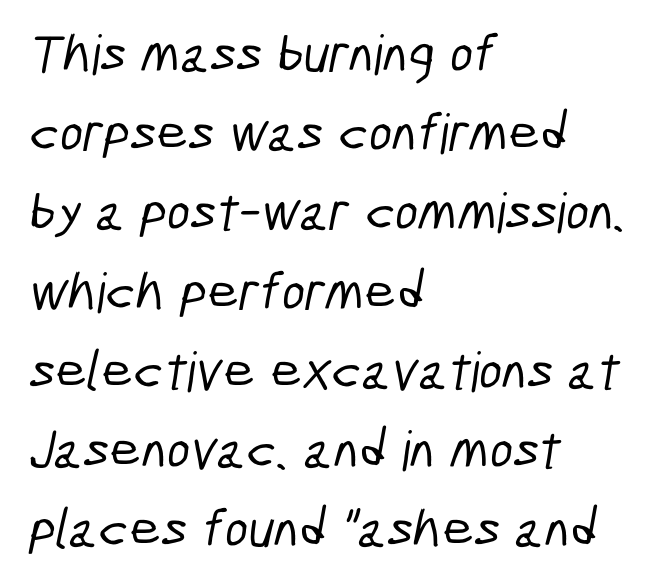
{"serif": "no", "width": "condensed", "stroke_contrast": "low", "x_height": "medium", "monospaced": "no", "underline": "no", "align": "left", "line_spacing": "normal", "line_spacing_ratio": 1.44, "letter_spacing": "normal", "letter_spacing_em": 0.0, "glyph_px": 55}
